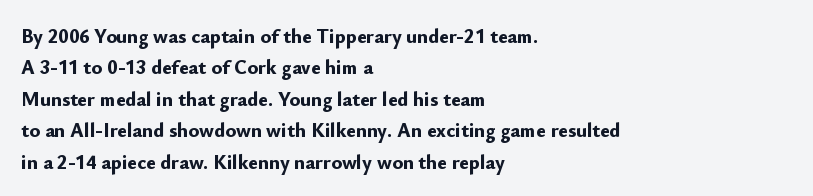
Ascenders rise straight up at ninety degrees. Just letters on the line, the space beneath them empty. Normally led — the rows are evenly, conventionally spaced. Here the glyphs are tracked normally, forming tight word shapes. The characters look thick and weighty, a clear bold.
